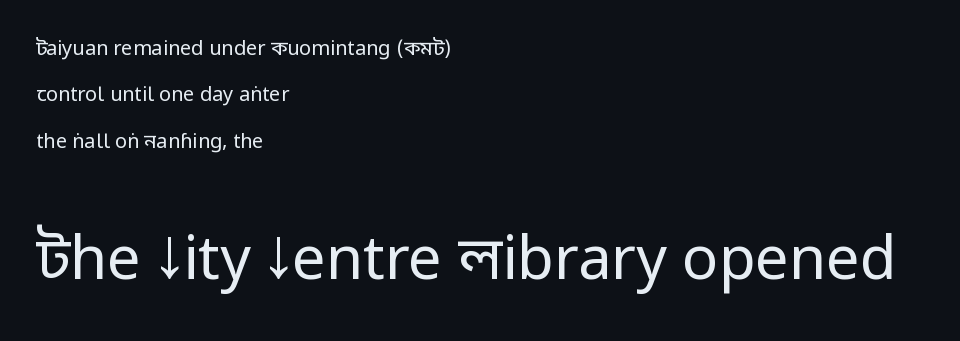
Q: Is the text bold? A: No.
Q: Is the text italic (slanted)? A: No, it is upright.
Q: Is the typeface a serif or a sans-serif typeface? A: Sans-serif.
Q: Is the text underlined? A: No.
Q: How is the paragraph aligned? A: Left-aligned.
Q: Is the spacing between letters normal or unusually wide? A: Normal.
Q: Is the spacing between lines tight, normal or loose? A: Loose.
Q: Which block of text is set in a larger size, the first (top) or the second (bottom)? A: The second (bottom) one.
Q: Width (condensed, normal, or wide)? A: Condensed.
Q: Stroke contrast? A: Low.
